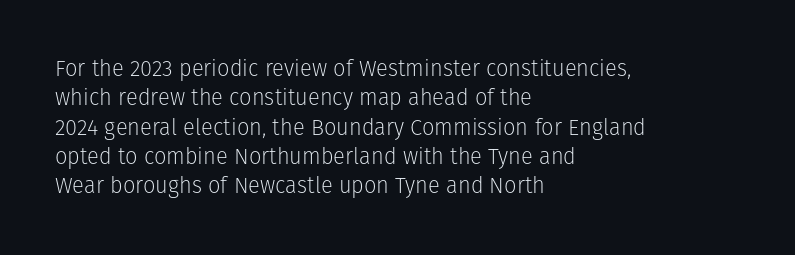
{"italic": "no", "bold": "no", "underline": "no", "align": "left", "line_spacing": "normal", "line_spacing_ratio": 1.33, "letter_spacing": "normal", "letter_spacing_em": 0.0, "glyph_px": 22}
